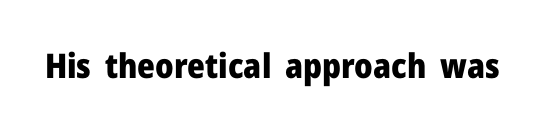
The image shows 34 px heavy sans-serif type, upright; set normal letter spacing, not underlined; low stroke contrast and a medium x-height.
